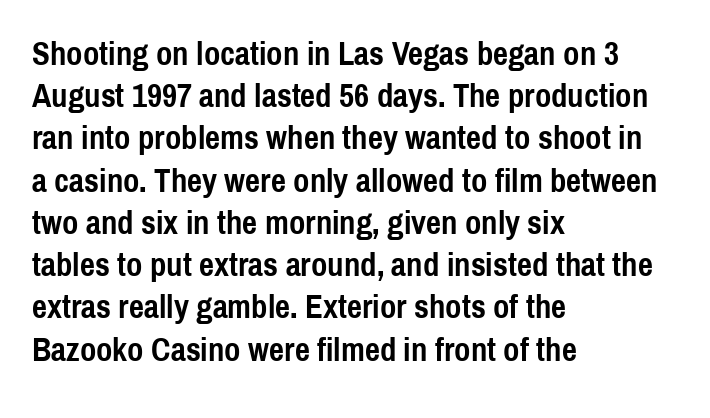
Typographically, this falls in the sans-serif category. The face used here has the dense, thick strokes of a bold. Visually the block forms a straight wall on the left and a jagged coastline on the right. You could not count columns in this text — the font is proportionally spaced. A bare baseline throughout the passage. You could call the tracking neutral — neither tight nor loose.
